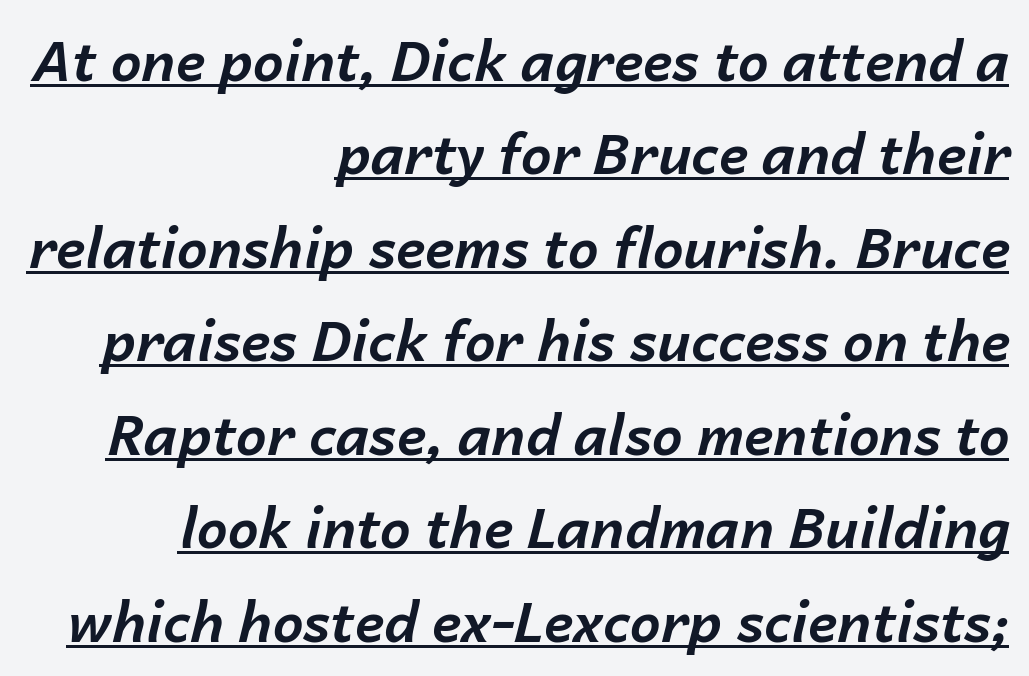
Q: Is the text bold? A: Yes.
Q: Is the text italic (slanted)? A: Yes, it leans right by about 14 degrees.
Q: Is the text underlined? A: Yes.
Q: How is the paragraph aligned? A: Right-aligned.
Q: Is the spacing between letters normal or unusually wide? A: Normal.
Q: Is the spacing between lines tight, normal or loose? A: Normal.
Q: Width (condensed, normal, or wide)? A: Normal.
Q: Stroke contrast? A: Low.
Q: x-height? A: Medium.
Q: Monospaced? A: No.
